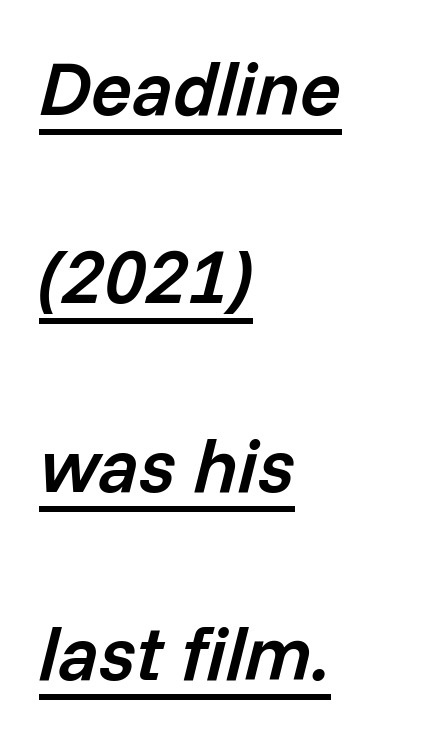
{"italic": "yes", "lean": "right", "slant_degrees": 14, "bold": "semi", "weight": "semibold", "width": "normal", "stroke_contrast": "low", "x_height": "medium", "monospaced": "no", "underline": "yes", "align": "left", "line_spacing": "loose", "line_spacing_ratio": 2.48, "letter_spacing": "normal", "letter_spacing_em": 0.0, "glyph_px": 76}
